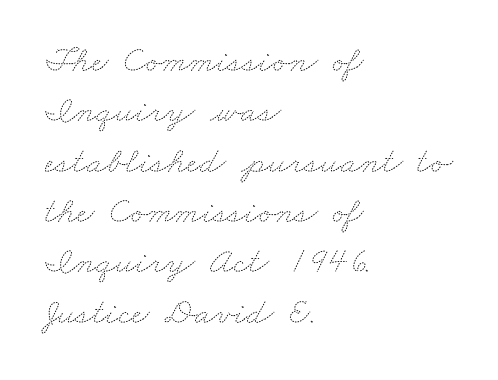
{"bold": "no", "weight": "thin", "width": "wide", "stroke_contrast": "medium", "x_height": "small", "monospaced": "no", "underline": "no", "align": "left", "line_spacing": "normal", "line_spacing_ratio": 1.36, "letter_spacing": "normal", "letter_spacing_em": 0.0, "glyph_px": 37}
